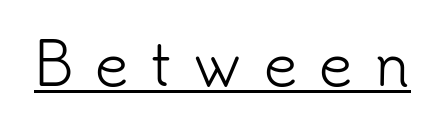
Q: Is the text bold? A: No.
Q: Is the text italic (slanted)? A: No, it is upright.
Q: Is the typeface a serif or a sans-serif typeface? A: Sans-serif.
Q: Is the text underlined? A: Yes.
Q: Is the spacing between letters normal or unusually wide? A: Unusually wide.
Q: Width (condensed, normal, or wide)? A: Normal.
Q: Stroke contrast? A: Low.
Q: x-height? A: Small.
Q: Monospaced? A: No.
